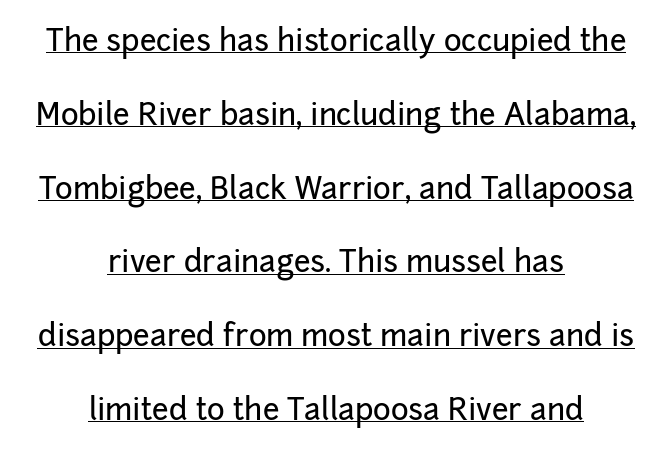
The specimen includes a rule beneath the text block's lines. The rendering keeps characters at their native spacing. Every character sits straight up, as roman type does. Note the varied advance widths — an 'i' is clearly narrower than an 'm'.
